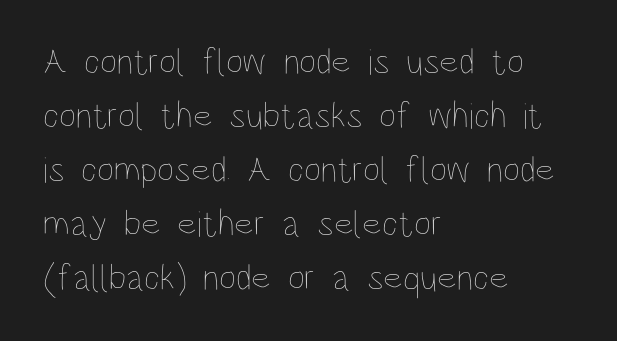
Plain, unruled lines of type. Line beginnings align vertically; line endings do not. Bold? No — there's no thickening of the strokes. Think of a printed novel: that variable character pitch is what you see here. The rendering uses a moderate line-height, typical for paragraphs.
